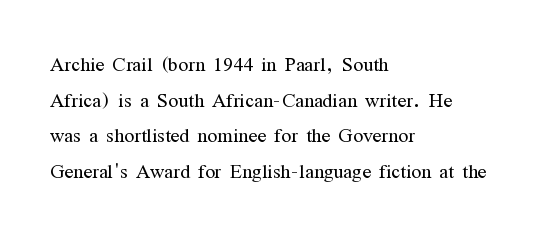
The line texture is even and compact thanks to regular tracking. Honestly, the row spacing looks completely unremarkable. Every row of glyphs begins at an identical x-position on the left. The letters stand straight up with perfectly vertical stems. Stroke thickness stays within the range of a standard reading face or lighter. Unmarked baselines from the first word to the last.
